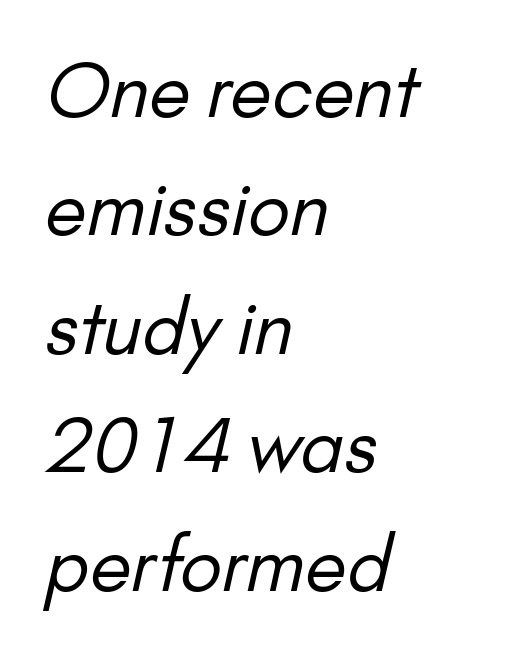
Q: Is the text bold? A: No.
Q: Is the typeface a serif or a sans-serif typeface? A: Sans-serif.
Q: Is the text underlined? A: No.
Q: How is the paragraph aligned? A: Left-aligned.
Q: Is the spacing between letters normal or unusually wide? A: Normal.
Q: Is the spacing between lines tight, normal or loose? A: Normal.
Q: Width (condensed, normal, or wide)? A: Normal.
Q: Stroke contrast? A: Low.
Q: x-height? A: Small.
Q: Monospaced? A: No.
